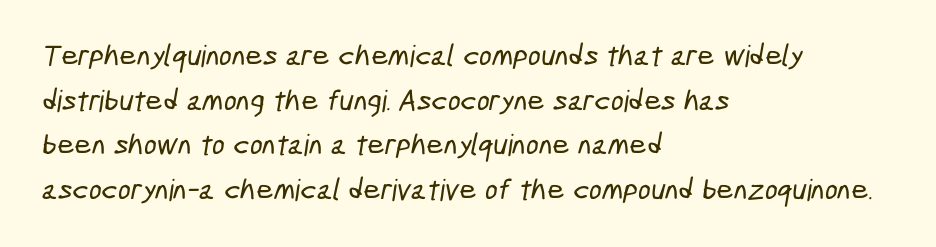
Q: Is the typeface a serif or a sans-serif typeface? A: Sans-serif.
Q: Is the text underlined? A: No.
Q: How is the paragraph aligned? A: Left-aligned.
Q: Is the spacing between letters normal or unusually wide? A: Normal.
Q: Is the spacing between lines tight, normal or loose? A: Normal.
Q: Width (condensed, normal, or wide)? A: Condensed.
Q: Stroke contrast? A: Low.
Q: x-height? A: Medium.
Q: Monospaced? A: No.
